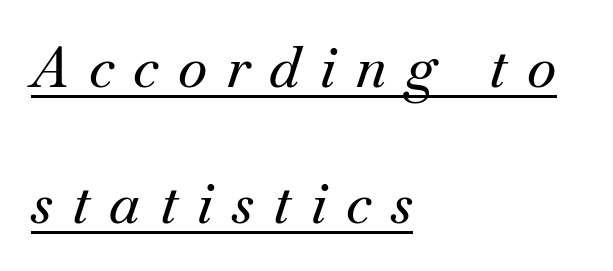
The image shows 56 px serif type, italic (leaning right); set left-aligned, loose line spacing (2.42x), unusually wide letter spacing (+0.35 em), underlined; medium stroke contrast and a small x-height.
